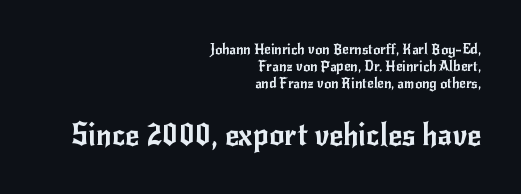
This sample has the flowing, uneven cadence of proportional lettering. Check under the words: just untouched page. The typeface chosen for these lines omits serifs. Typesetter's note — lower block bumped up in size, upper block left smaller. Designer's note — italics off, roman on. Layout note: lines flush right.
